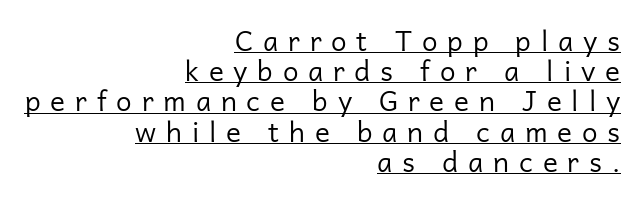
{"serif": "no", "italic": "no", "bold": "no", "weight": "regular", "width": "normal", "stroke_contrast": "low", "x_height": "medium", "monospaced": "no", "underline": "yes", "align": "right", "line_spacing": "tight", "line_spacing_ratio": 1.08, "letter_spacing": "wide", "letter_spacing_em": 0.35, "glyph_px": 28}
